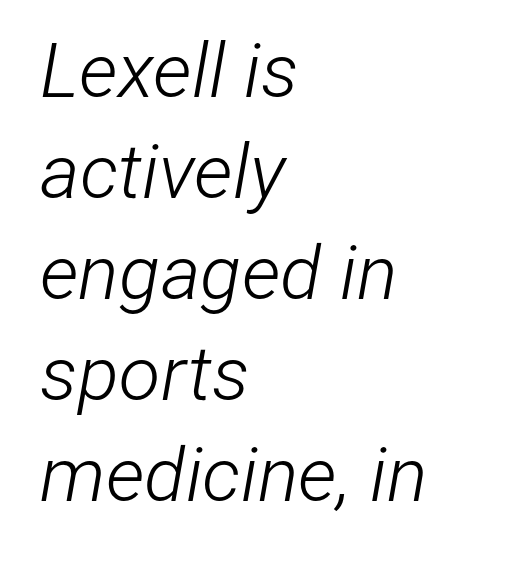
{"italic": "yes", "lean": "right", "slant_degrees": 12, "bold": "no", "weight": "light", "width": "condensed", "stroke_contrast": "low", "x_height": "medium", "monospaced": "no", "underline": "no", "align": "left", "line_spacing": "normal", "line_spacing_ratio": 1.33, "letter_spacing": "normal", "letter_spacing_em": 0.0, "glyph_px": 76}
